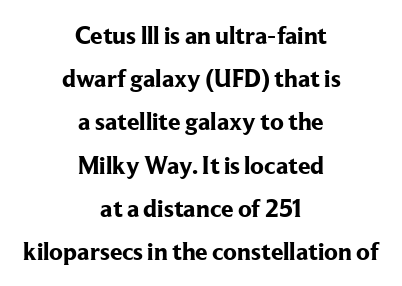
Q: Is the text bold? A: Yes.
Q: Is the text italic (slanted)? A: No, it is upright.
Q: Is the text underlined? A: No.
Q: How is the paragraph aligned? A: Centered.
Q: Is the spacing between letters normal or unusually wide? A: Normal.
